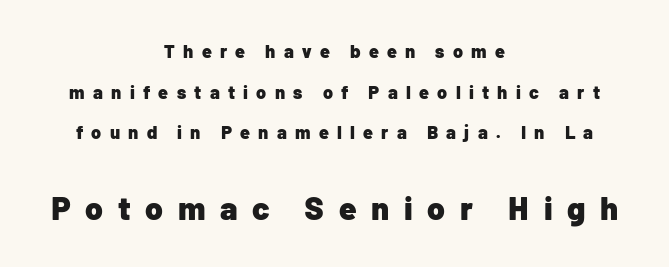
The image shows 32 px heavy sans-serif type, upright; set centered, loose line spacing (2.26x), unusually wide letter spacing (+0.46 em), not underlined; the second (bottom) block is 1.78x larger; low stroke contrast and a medium x-height.
